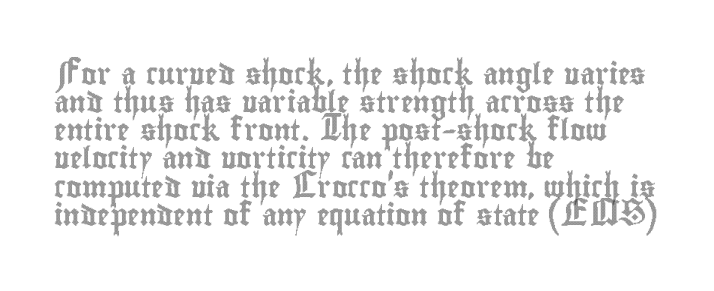
The image shows 21 px text type, upright; set left-aligned, normal line spacing (1.34x), normal letter spacing, not underlined.
